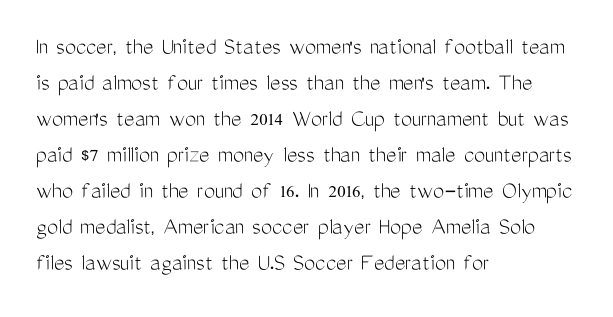
{"italic": "no", "bold": "no", "underline": "no", "align": "left", "line_spacing": "normal", "line_spacing_ratio": 1.44, "letter_spacing": "normal", "letter_spacing_em": 0.0, "glyph_px": 25}
